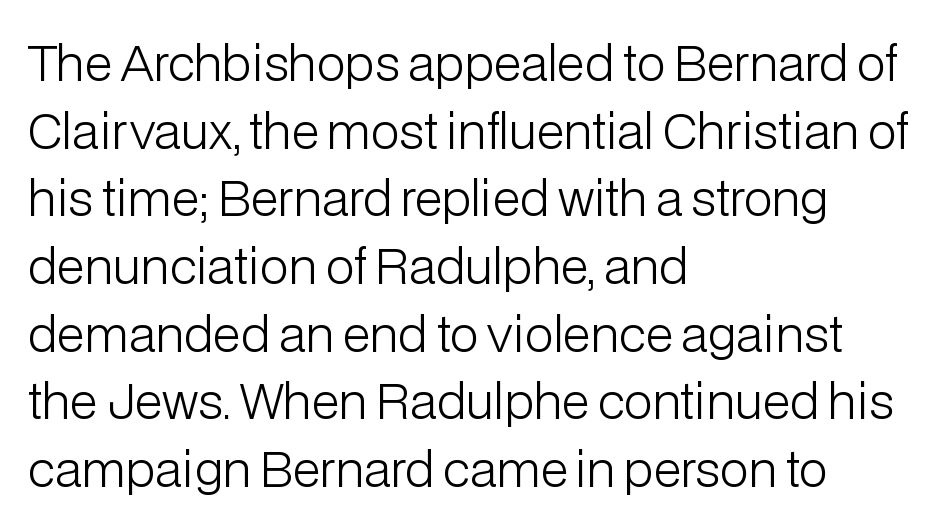
The image shows 48 px light sans-serif type, upright; set left-aligned, normal line spacing (1.41x), normal letter spacing, not underlined; low stroke contrast and a medium x-height.
